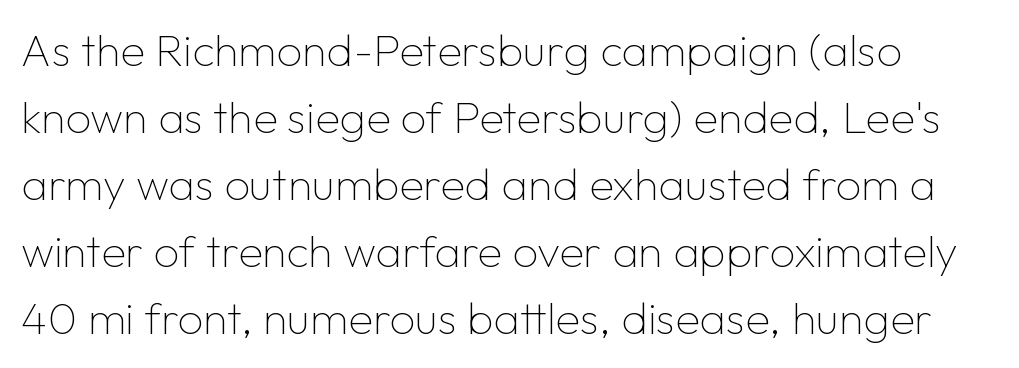
Q: Is the text bold? A: No.
Q: Is the text italic (slanted)? A: No, it is upright.
Q: Is the typeface a serif or a sans-serif typeface? A: Sans-serif.
Q: Is the text underlined? A: No.
Q: Is the spacing between letters normal or unusually wide? A: Normal.
Q: Is the spacing between lines tight, normal or loose? A: Normal.
Q: Width (condensed, normal, or wide)? A: Normal.
Q: Stroke contrast? A: Low.
Q: x-height? A: Medium.
Q: Monospaced? A: No.
